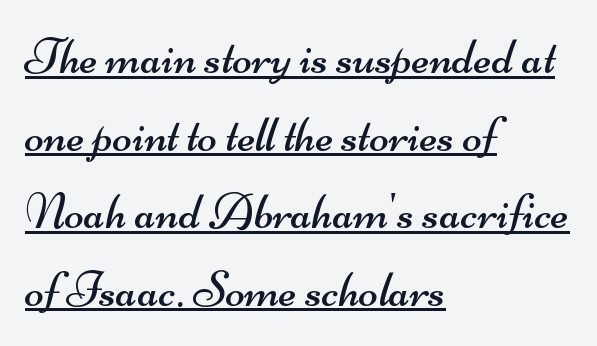
The letters sit at their default tracking, neither squeezed nor spread. Varying glyph widths throughout — classic text-font behaviour. Font category for this specimen: sans-serif. Is the block centered? No — it sits flush against the left margin. Notice how a bar underscores the lettering throughout.
